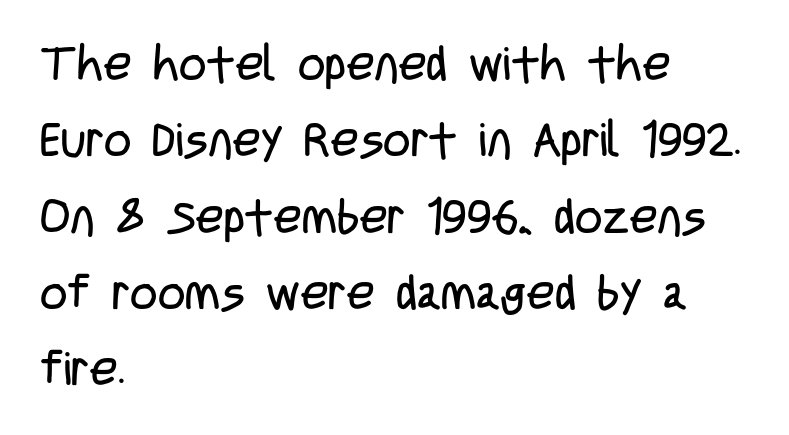
The image shows 48 px regular-weight, condensed sans-serif type, upright; set left-aligned, normal line spacing (1.59x), normal letter spacing, not underlined; low stroke contrast and a large x-height.
